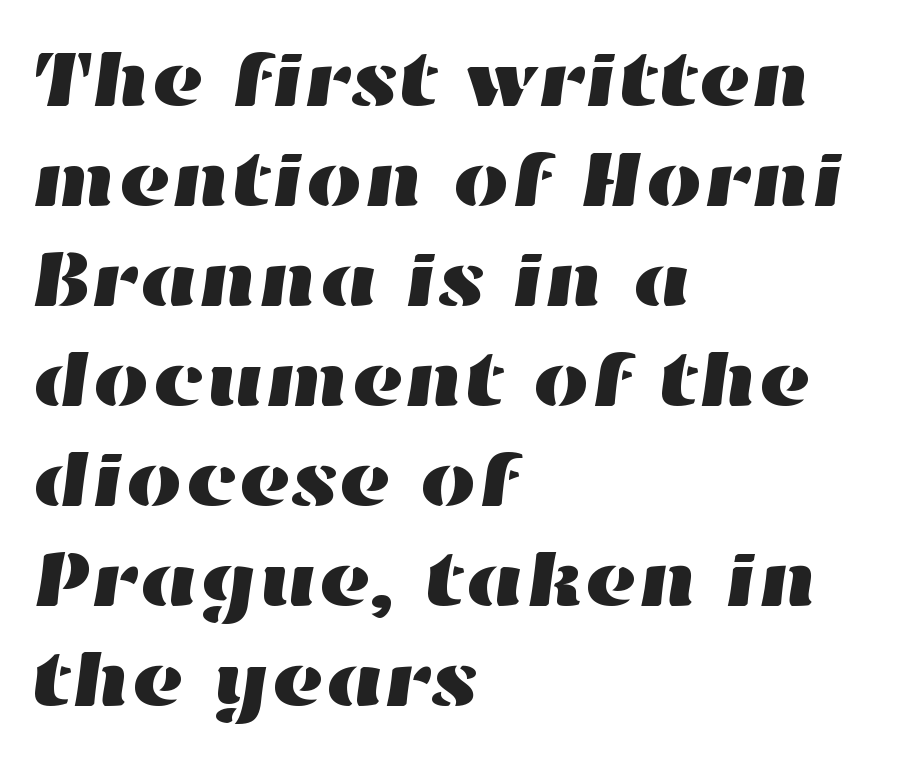
Note the varied advance widths — an 'i' is clearly narrower than an 'm'. Line spacing here is normal. The letters sit at their default tracking, neither squeezed nor spread. Leftover space on each line is placed entirely after the last word.
